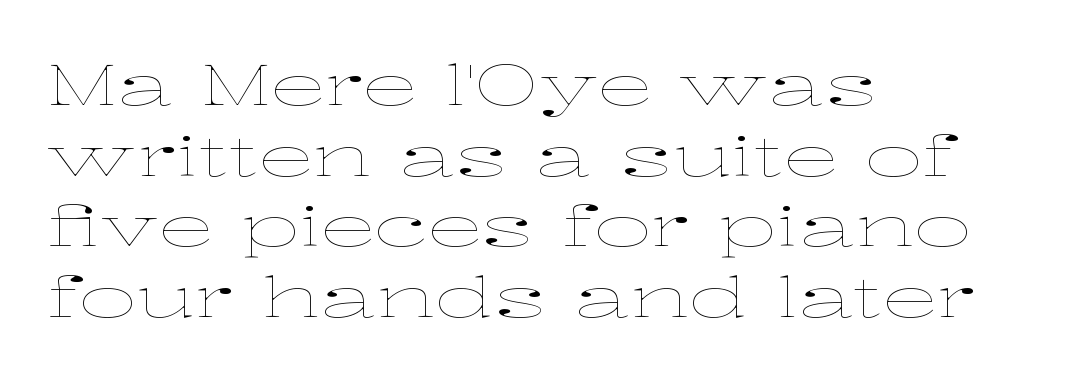
Q: Is the text bold? A: No.
Q: Is the text italic (slanted)? A: No, it is upright.
Q: Is the text underlined? A: No.
Q: How is the paragraph aligned? A: Left-aligned.
Q: Is the spacing between letters normal or unusually wide? A: Normal.
Q: Is the spacing between lines tight, normal or loose? A: Normal.
Q: Width (condensed, normal, or wide)? A: Wide.
Q: Stroke contrast? A: Low.
Q: x-height? A: Medium.
Q: Monospaced? A: No.
